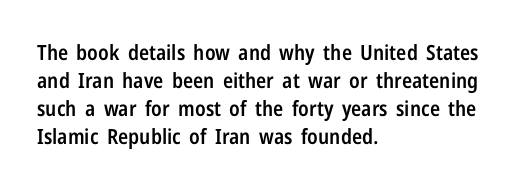
The image shows 21 px text type, upright; set left-aligned, normal line spacing (1.33x), normal letter spacing, not underlined.
